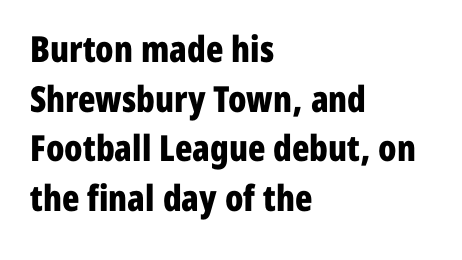
{"serif": "no", "italic": "no", "bold": "yes", "weight": "bold", "width": "condensed", "stroke_contrast": "low", "x_height": "medium", "monospaced": "no", "underline": "no", "align": "left", "line_spacing": "normal", "line_spacing_ratio": 1.38, "letter_spacing": "normal", "letter_spacing_em": 0.0, "glyph_px": 36}
